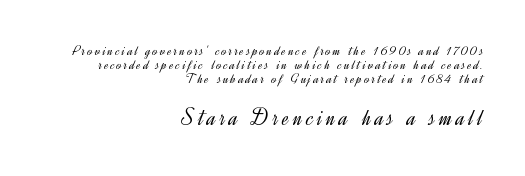
The image shows 24 px text type; set right-aligned, tight line spacing (1.0x), not underlined; the second (bottom) block is 1.71x larger.
